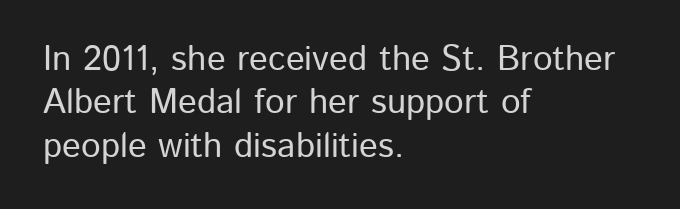
{"serif": "no", "italic": "no", "width": "normal", "stroke_contrast": "low", "x_height": "medium", "monospaced": "no", "underline": "no", "align": "left", "line_spacing_ratio": 1.24, "letter_spacing": "normal", "letter_spacing_em": 0.0, "glyph_px": 35}
